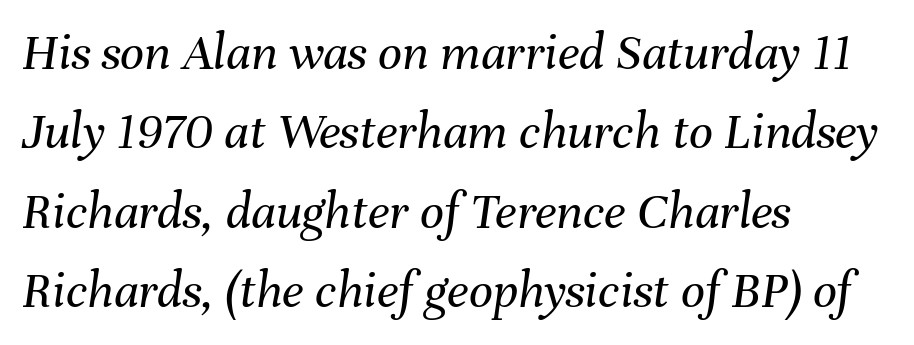
The image shows 53 px regular-weight type, italic (leaning right); set left-aligned, normal line spacing (1.5x), normal letter spacing, not underlined; medium stroke contrast and a medium x-height.
